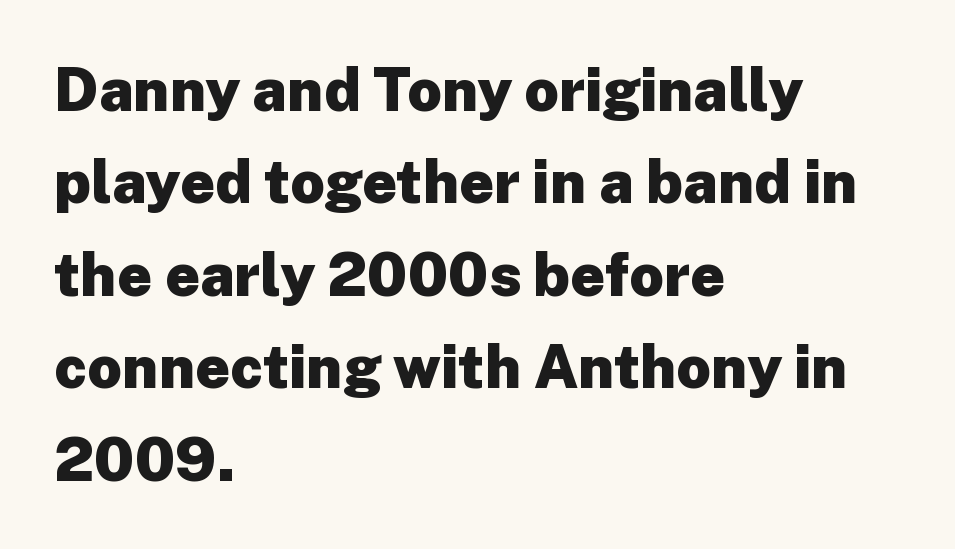
The image shows 60 px heavy sans-serif type, upright; set left-aligned, normal line spacing (1.54x), normal letter spacing, not underlined; low stroke contrast and a medium x-height.
